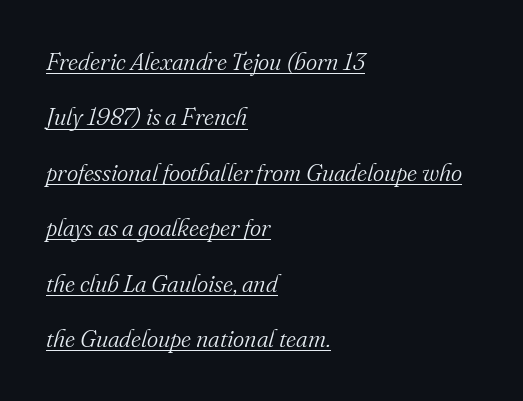
{"italic": "yes", "lean": "right", "slant_degrees": 16, "bold": "no", "underline": "yes", "align": "left", "line_spacing": "loose", "line_spacing_ratio": 2.31, "letter_spacing": "normal", "letter_spacing_em": 0.0, "glyph_px": 24}
